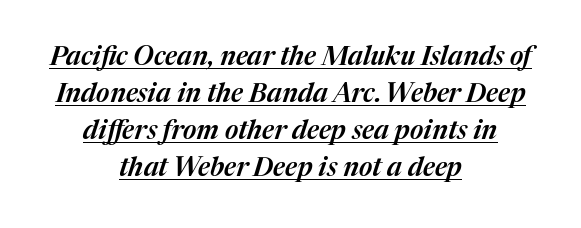
A normal amount of white space separates one row of letters from the next. Is the block centered? Yes — each line is placed symmetrically about the middle. Each word holds together tightly as a unit, with standard inter-letter gaps. The rendered words wear a rule along their underside. Compared with ordinary roman type, these characters are visibly tilted.
